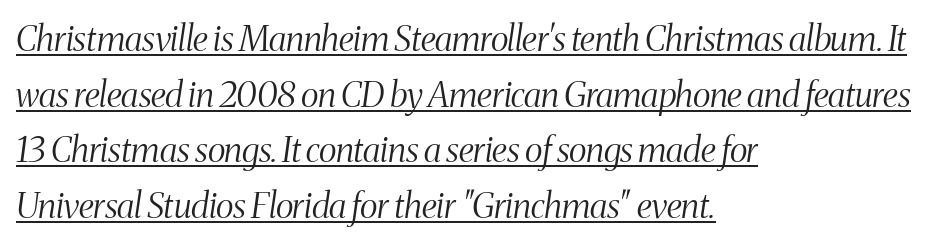
{"serif": "yes", "italic": "yes", "lean": "right", "slant_degrees": 8, "bold": "no", "weight": "light", "width": "condensed", "stroke_contrast": "medium", "x_height": "medium", "monospaced": "no", "underline": "yes", "align": "left", "line_spacing": "normal", "line_spacing_ratio": 1.59, "letter_spacing": "normal", "letter_spacing_em": 0.0, "glyph_px": 35}
